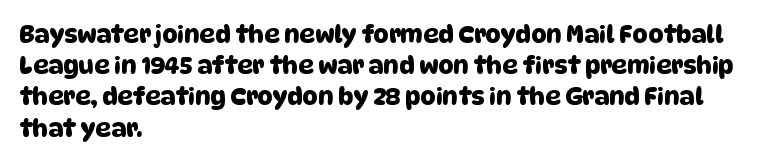
{"underline": "no", "align": "left", "line_spacing": "normal", "line_spacing_ratio": 1.3, "letter_spacing": "normal", "letter_spacing_em": 0.0, "glyph_px": 24}
